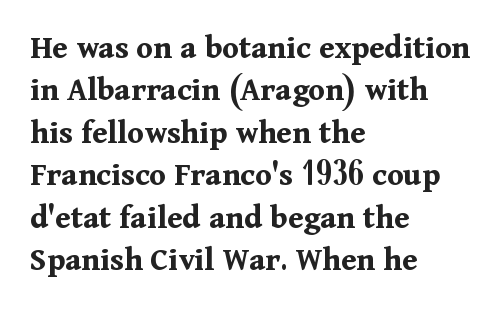
Q: Is the text bold? A: Yes.
Q: Is the text italic (slanted)? A: No, it is upright.
Q: Is the typeface a serif or a sans-serif typeface? A: Serif.
Q: Is the text underlined? A: No.
Q: How is the paragraph aligned? A: Left-aligned.
Q: Is the spacing between letters normal or unusually wide? A: Normal.
Q: Is the spacing between lines tight, normal or loose? A: Normal.
Q: Width (condensed, normal, or wide)? A: Normal.
Q: Stroke contrast? A: Medium.
Q: x-height? A: Medium.
Q: Monospaced? A: No.
